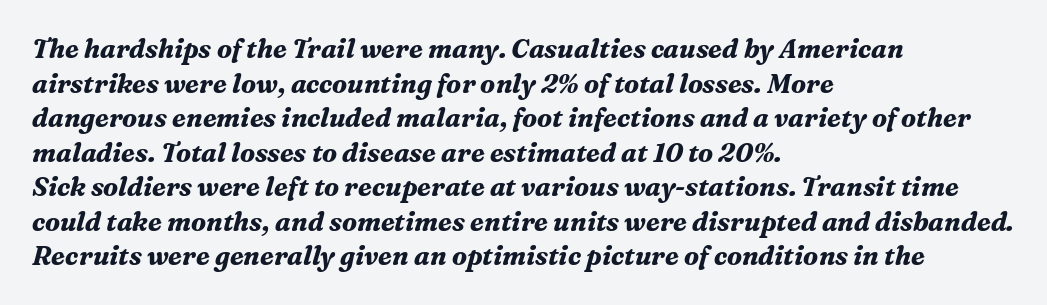
The image shows 26 px bold type, italic (leaning right); set left-aligned, normal line spacing (1.33x), normal letter spacing, not underlined.
